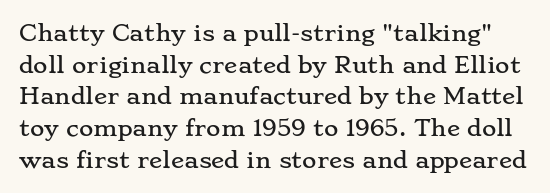
{"italic": "no", "underline": "no", "line_spacing": "normal", "line_spacing_ratio": 1.44, "letter_spacing": "normal", "letter_spacing_em": 0.0, "glyph_px": 22}
